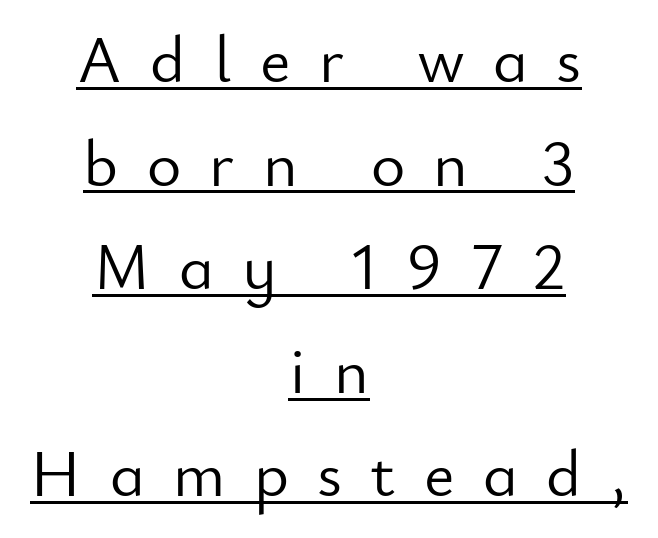
Q: Is the text bold? A: No.
Q: Is the text italic (slanted)? A: No, it is upright.
Q: Is the typeface a serif or a sans-serif typeface? A: Sans-serif.
Q: Is the text underlined? A: Yes.
Q: How is the paragraph aligned? A: Centered.
Q: Is the spacing between letters normal or unusually wide? A: Unusually wide.
Q: Is the spacing between lines tight, normal or loose? A: Normal.
Q: Width (condensed, normal, or wide)? A: Normal.
Q: Stroke contrast? A: Low.
Q: x-height? A: Small.
Q: Monospaced? A: No.
